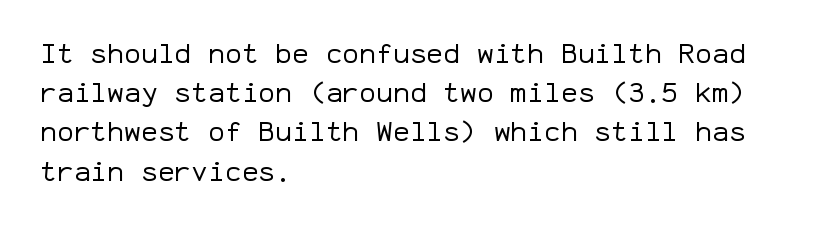
The image shows 28 px regular-weight sans-serif type, upright, monospaced; set left-aligned, normal line spacing (1.4x), normal letter spacing, not underlined; low stroke contrast and a medium x-height.
